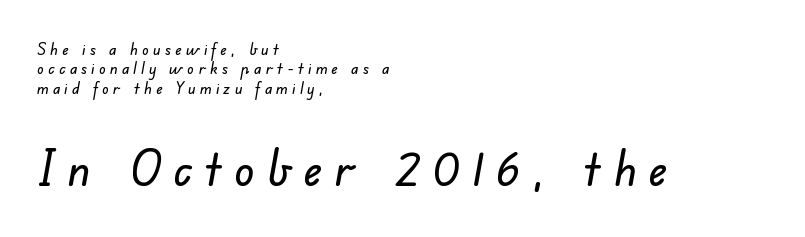
{"serif": "no", "width": "normal", "stroke_contrast": "low", "x_height": "small", "monospaced": "no", "underline": "no", "align": "left", "line_spacing": "tight", "line_spacing_ratio": 1.14, "letter_spacing": "wide", "letter_spacing_em": 0.24, "larger_block": "second", "size_ratio": 2.94, "glyph_px": 50}
